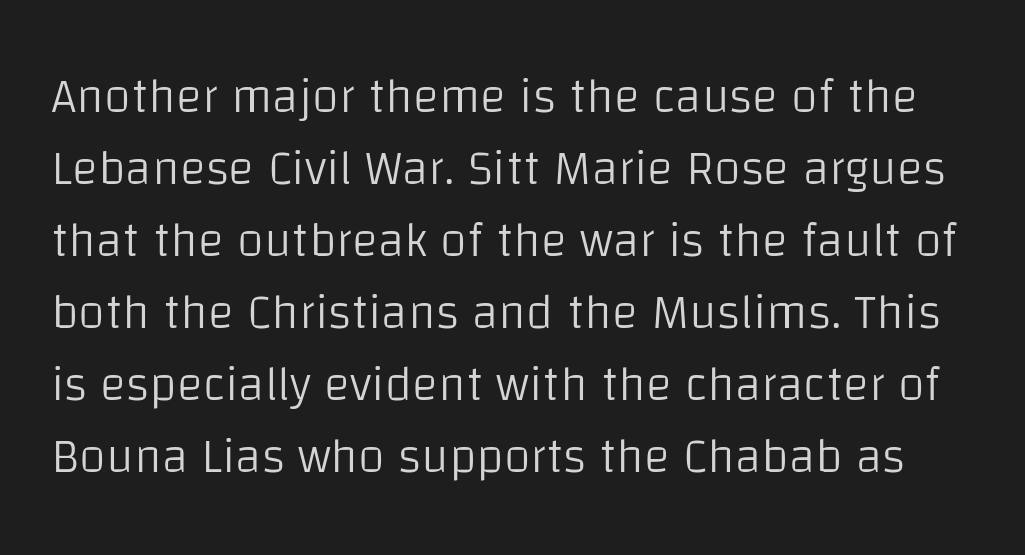
{"serif": "no", "italic": "no", "bold": "no", "weight": "light", "width": "normal", "stroke_contrast": "low", "x_height": "large", "monospaced": "no", "underline": "no", "line_spacing": "normal", "line_spacing_ratio": 1.47, "letter_spacing": "normal", "letter_spacing_em": 0.0, "glyph_px": 49}
